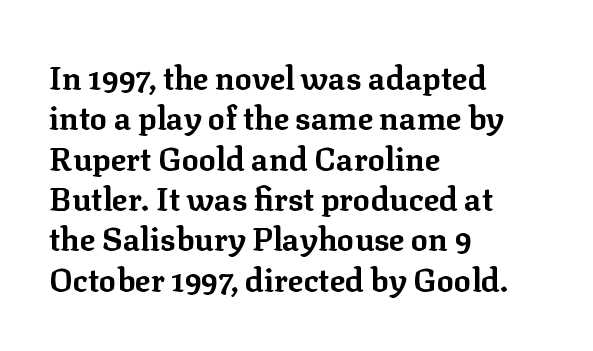
Q: Is the text bold? A: Yes.
Q: Is the text italic (slanted)? A: No, it is upright.
Q: Is the typeface a serif or a sans-serif typeface? A: Serif.
Q: Is the text underlined? A: No.
Q: How is the paragraph aligned? A: Left-aligned.
Q: Is the spacing between letters normal or unusually wide? A: Normal.
Q: Is the spacing between lines tight, normal or loose? A: Normal.
Q: Width (condensed, normal, or wide)? A: Normal.
Q: Stroke contrast? A: Low.
Q: x-height? A: Medium.
Q: Monospaced? A: No.
